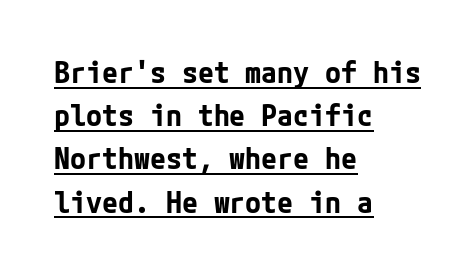
A dark, heavy texture on the line: the type is bold. Each letter's strokes conclude bluntly, with no projecting serifs. The block of text has a typical density, with ordinary space between rows. The text block is weighted toward the left margin, trailing off unevenly rightward. These characters rest on top of a visible drawn line. A typesetter would call this zero additional tracking.
